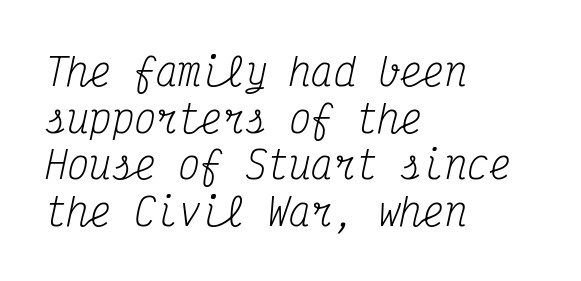
{"serif": "yes", "italic": "yes", "lean": "right", "slant_degrees": 12, "bold": "no", "weight": "regular", "width": "condensed", "stroke_contrast": "medium", "x_height": "medium", "monospaced": "yes", "underline": "no", "align": "left", "line_spacing": "normal", "line_spacing_ratio": 1.26, "letter_spacing": "normal", "letter_spacing_em": 0.0, "glyph_px": 37}
